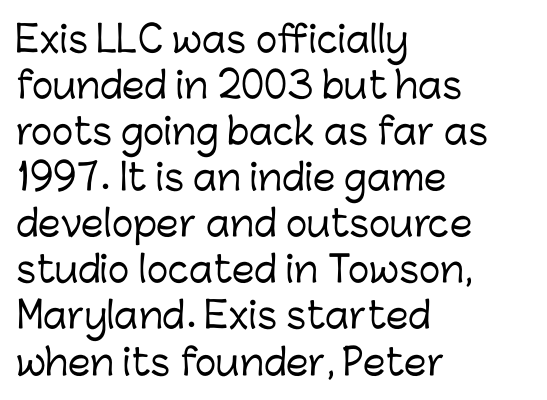
Q: Is the text italic (slanted)? A: No, it is upright.
Q: Is the typeface a serif or a sans-serif typeface? A: Sans-serif.
Q: Is the text underlined? A: No.
Q: How is the paragraph aligned? A: Left-aligned.
Q: Is the spacing between letters normal or unusually wide? A: Normal.
Q: Is the spacing between lines tight, normal or loose? A: Normal.
Q: Width (condensed, normal, or wide)? A: Normal.
Q: Stroke contrast? A: Low.
Q: x-height? A: Medium.
Q: Monospaced? A: No.
